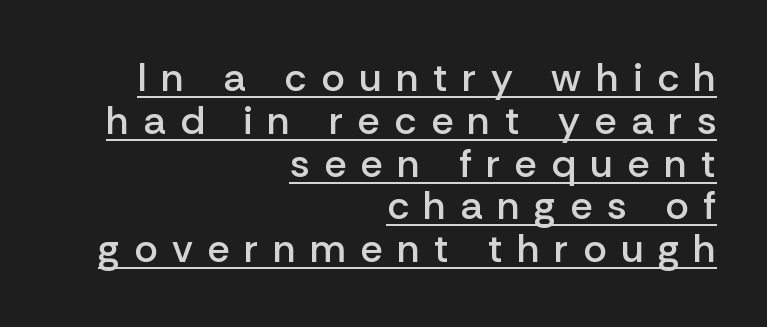
{"serif": "no", "italic": "no", "bold": "semi", "weight": "semibold", "width": "normal", "stroke_contrast": "low", "x_height": "medium", "monospaced": "no", "underline": "yes", "align": "right", "line_spacing": "tight", "line_spacing_ratio": 1.07, "letter_spacing": "wide", "letter_spacing_em": 0.36, "glyph_px": 40}
